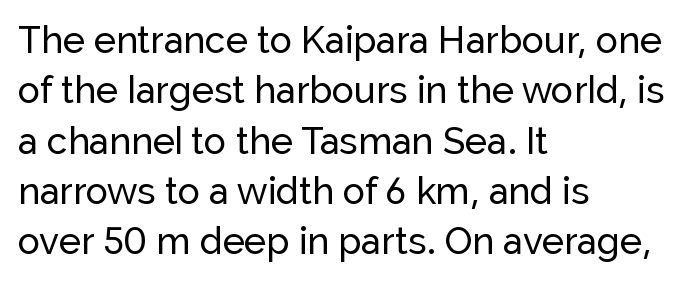
Each letter keeps its own natural width here, so spacing adapts to shape. The block of text has a typical density, with ordinary space between rows. A roman cut, with each character standing at attention. Beneath every word, the page is bare. These lines are composed in type without serifs. Inter-character spacing is left at the font's built-in metrics.
